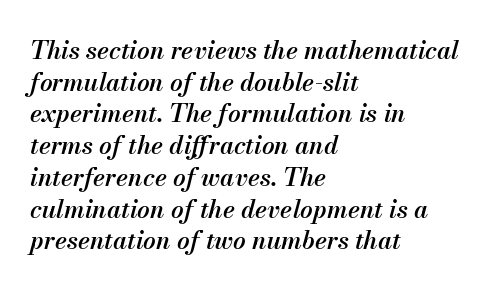
This rendering leaves character spacing at its baseline value. Leading: standard. Is the type slanted? Yes — the strokes lean at a clear angle. Compared with an ordinary text face, these strokes are moderately heavier — a semibold. Any mark beneath the type? The region is blank.
